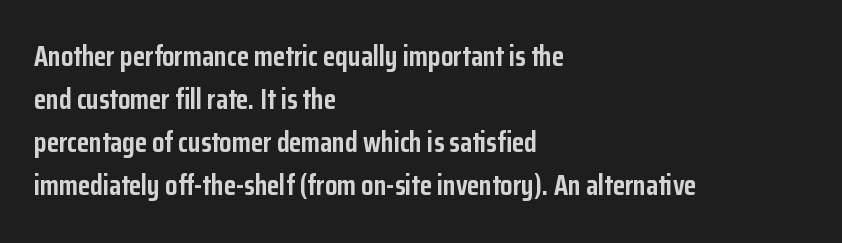
The image shows 28 px semibold, condensed sans-serif type, upright; set left-aligned, normal line spacing (1.54x), normal letter spacing, not underlined; low stroke contrast and a medium x-height.
